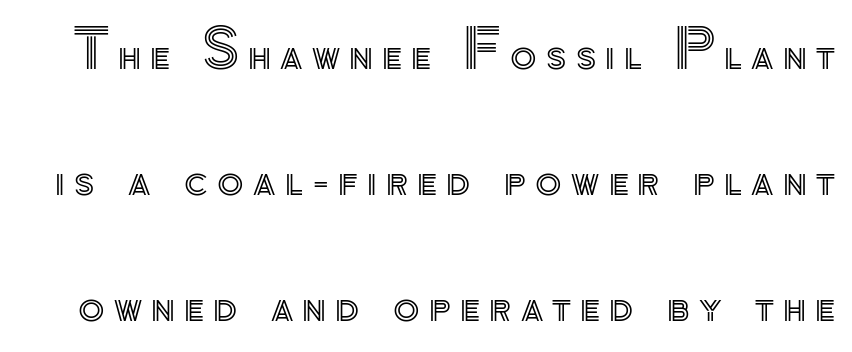
The image shows 54 px text type, upright; set loose line spacing (2.33x), not underlined; a small x-height.
